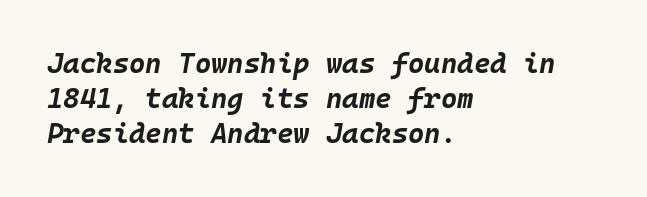
These lines carry a lot of weight — the face is fully bold. The passage shown has conventional tracking throughout. The face used here is monospaced, like something from a code editor. Left-aligned paragraph, ragged on the right. Slanted lettering throughout. A normal amount of white space separates one row of letters from the next.
